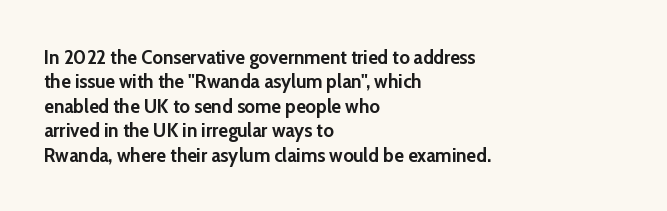
Q: Is the text bold? A: Yes.
Q: Is the text italic (slanted)? A: No, it is upright.
Q: Is the text underlined? A: No.
Q: How is the paragraph aligned? A: Left-aligned.
Q: Is the spacing between letters normal or unusually wide? A: Normal.
